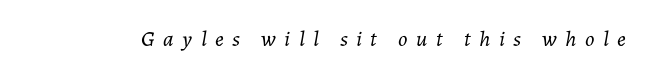
What stands out about the letter spacing? Its width — letters are far apart. The string is rendered with underlining switched off. The typography opts for an oblique posture over an upright one. The strokes carry an ordinary text weight at most.
